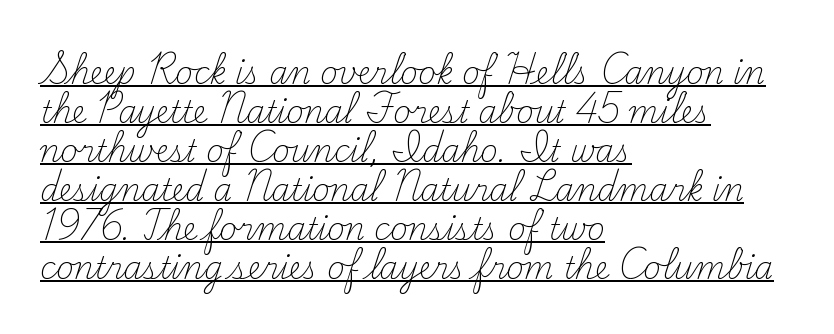
{"bold": "no", "weight": "light", "width": "normal", "stroke_contrast": "medium", "x_height": "small", "monospaced": "no", "underline": "yes", "align": "left", "line_spacing": "normal", "line_spacing_ratio": 1.3, "letter_spacing": "normal", "letter_spacing_em": 0.0, "glyph_px": 30}
